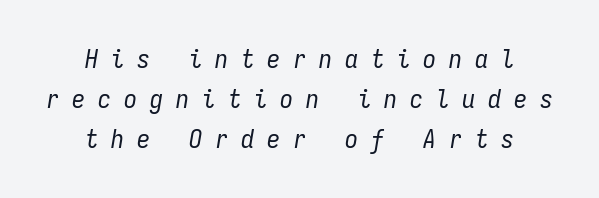
Descenders hang freely into open space. Normally led — the rows are evenly, conventionally spaced. Yep, that's italic — everything's leaning. Glyph-to-glyph distance is far greater than everyday printed text. Heft: none added — not bold.
